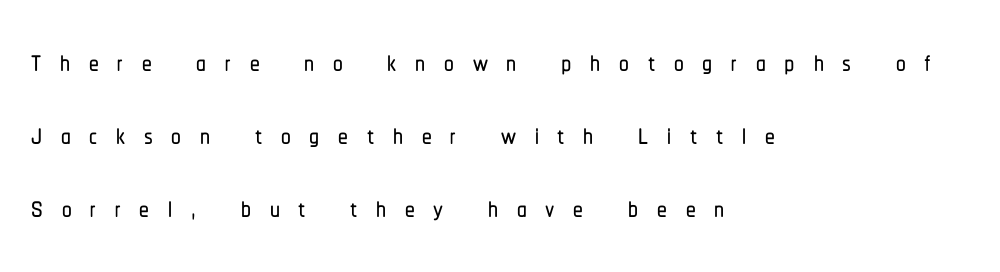
Q: Is the text italic (slanted)? A: No, it is upright.
Q: Is the typeface a serif or a sans-serif typeface? A: Sans-serif.
Q: Is the text underlined? A: No.
Q: How is the paragraph aligned? A: Left-aligned.
Q: Is the spacing between letters normal or unusually wide? A: Unusually wide.
Q: Width (condensed, normal, or wide)? A: Condensed.
Q: Stroke contrast? A: Low.
Q: x-height? A: Medium.
Q: Monospaced? A: No.
